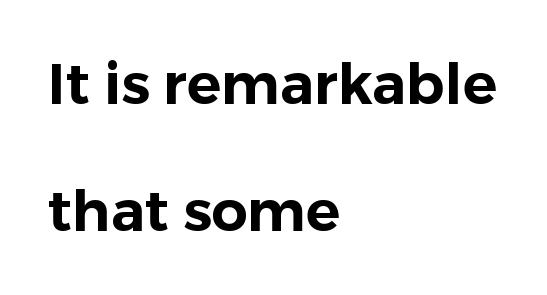
Q: Is the text italic (slanted)? A: No, it is upright.
Q: Is the typeface a serif or a sans-serif typeface? A: Sans-serif.
Q: Is the text underlined? A: No.
Q: How is the paragraph aligned? A: Left-aligned.
Q: Is the spacing between letters normal or unusually wide? A: Normal.
Q: Is the spacing between lines tight, normal or loose? A: Loose.
Q: Width (condensed, normal, or wide)? A: Normal.
Q: Stroke contrast? A: Low.
Q: x-height? A: Medium.
Q: Monospaced? A: No.
